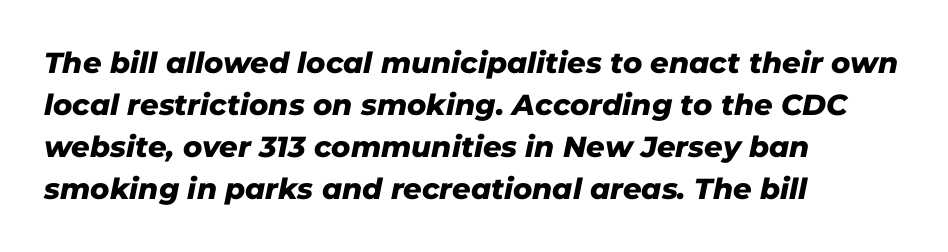
Q: Is the text bold? A: Yes.
Q: Is the text italic (slanted)? A: Yes, it leans right by about 11 degrees.
Q: Is the text underlined? A: No.
Q: How is the paragraph aligned? A: Left-aligned.
Q: Is the spacing between letters normal or unusually wide? A: Normal.
Q: Is the spacing between lines tight, normal or loose? A: Normal.
Q: Width (condensed, normal, or wide)? A: Normal.
Q: Stroke contrast? A: Low.
Q: x-height? A: Medium.
Q: Monospaced? A: No.
